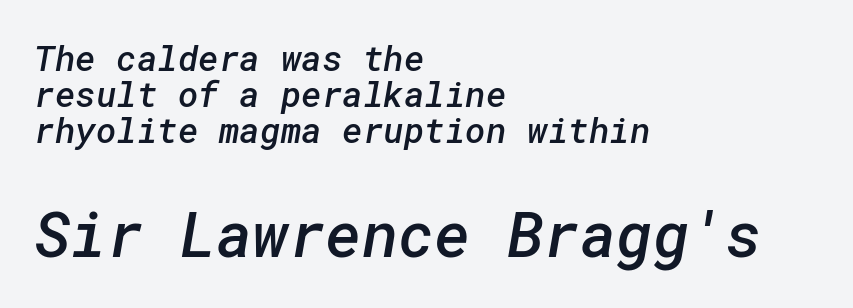
The image shows 62 px semibold sans-serif type; set left-aligned, tight line spacing (1.03x), normal letter spacing, not underlined; the second (bottom) block is 1.77x larger; low stroke contrast and a medium x-height.
